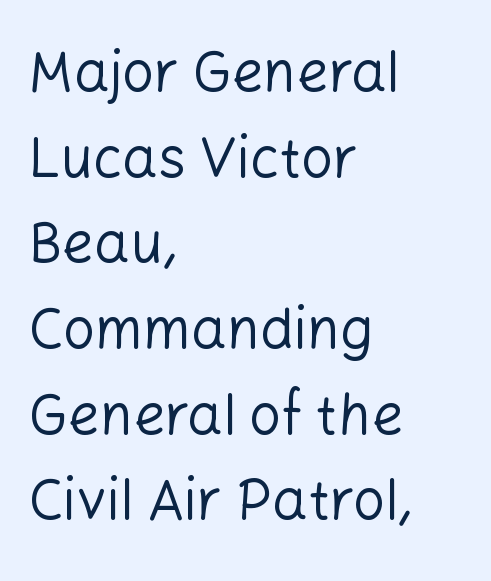
{"serif": "no", "italic": "no", "bold": "no", "weight": "regular", "width": "normal", "stroke_contrast": "low", "x_height": "medium", "monospaced": "no", "underline": "no", "align": "left", "line_spacing": "normal", "line_spacing_ratio": 1.53, "letter_spacing": "normal", "letter_spacing_em": 0.0, "glyph_px": 56}
